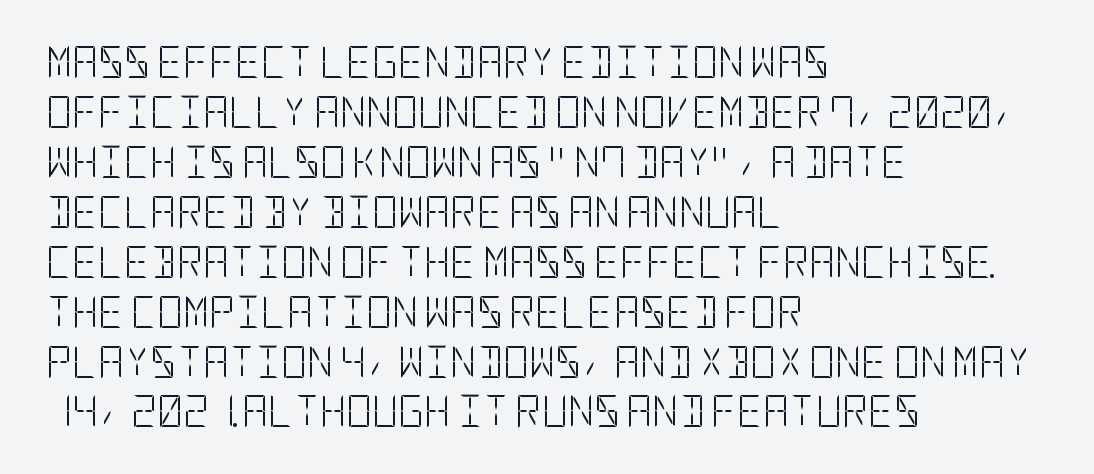
{"serif": "no", "italic": "no", "bold": "no", "weight": "light", "width": "condensed", "stroke_contrast": "low", "x_height": "large", "underline": "no", "align": "left", "line_spacing": "normal", "line_spacing_ratio": 1.56, "letter_spacing": "normal", "letter_spacing_em": 0.0, "glyph_px": 32}
